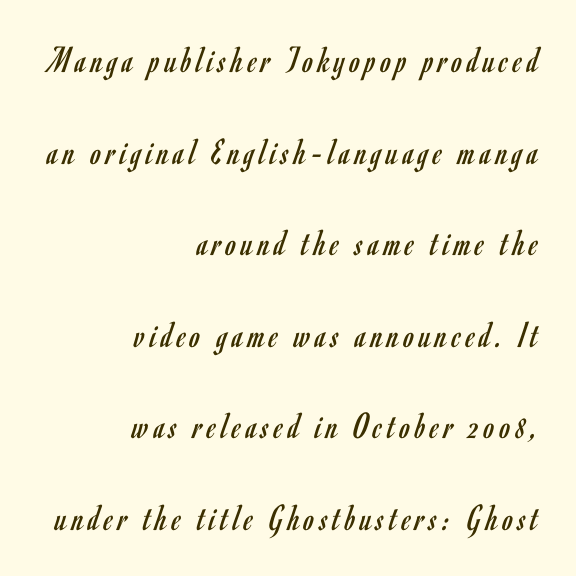
Q: Is the text bold? A: No.
Q: Is the text italic (slanted)? A: Yes.
Q: Is the typeface a serif or a sans-serif typeface? A: Sans-serif.
Q: Is the text underlined? A: No.
Q: How is the paragraph aligned? A: Right-aligned.
Q: Is the spacing between lines tight, normal or loose? A: Loose.
Q: Width (condensed, normal, or wide)? A: Condensed.
Q: Stroke contrast? A: Low.
Q: x-height? A: Small.
Q: Monospaced? A: No.
